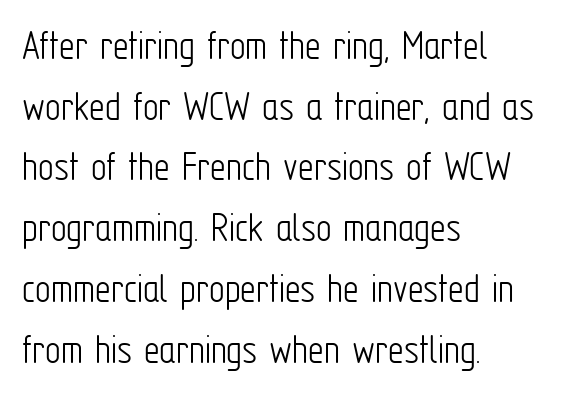
Weight class: somewhere from thin through regular. Students, observe: this is what conventionally led text looks like. Is this a sans? Yes — the strokes have no serifs. Horizontal alignment here is leftward, the default for most running prose. The lettering holds an erect, upright posture throughout.
